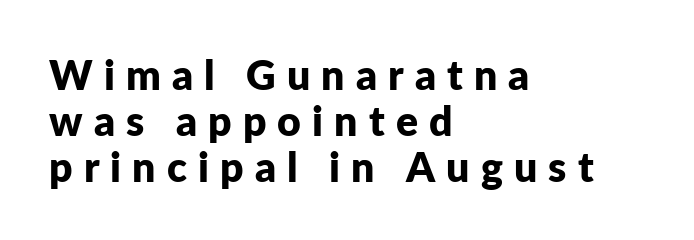
The image shows 41 px bold sans-serif type, upright; set left-aligned, tight line spacing (1.12x), unusually wide letter spacing (+0.27 em), not underlined; low stroke contrast and a medium x-height.
